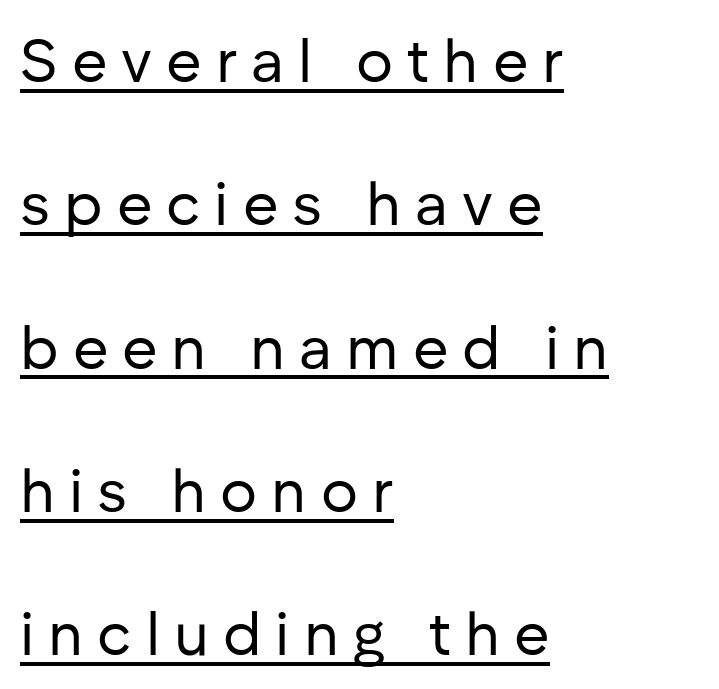
Q: Is the text bold? A: No.
Q: Is the text italic (slanted)? A: No, it is upright.
Q: Is the typeface a serif or a sans-serif typeface? A: Sans-serif.
Q: Is the text underlined? A: Yes.
Q: How is the paragraph aligned? A: Left-aligned.
Q: Is the spacing between letters normal or unusually wide? A: Unusually wide.
Q: Is the spacing between lines tight, normal or loose? A: Loose.
Q: Width (condensed, normal, or wide)? A: Normal.
Q: Stroke contrast? A: Low.
Q: x-height? A: Medium.
Q: Monospaced? A: No.
